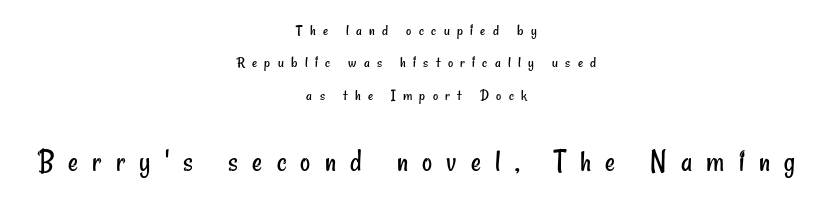
The passage shown is typed in a proportional face where columns would drift. Has an underline been added? It has not. Alignment: centered. What's the leading like? Stretched, with rows far apart.
